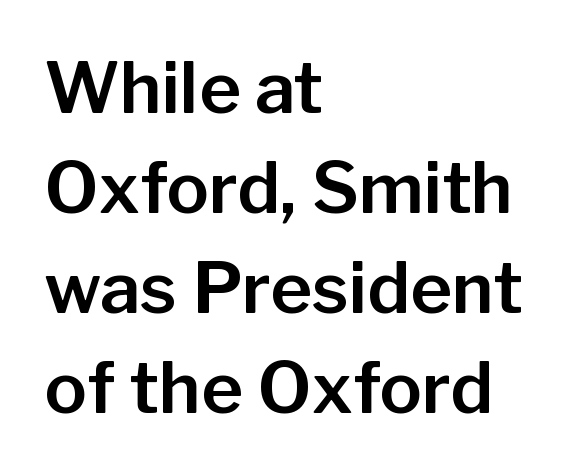
Default kerning and tracking; the words read as compact shapes. The letters stand upright; this is a roman face. Underlining? Definitely not there. This sample keeps an unexceptional amount of space between lines. Classification — sans serif.
